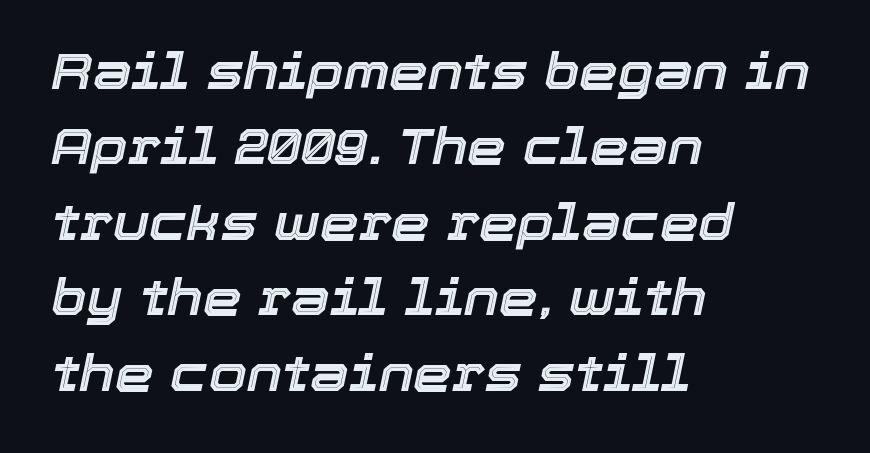
Q: Is the text italic (slanted)? A: Yes, it leans right by about 12 degrees.
Q: Is the text underlined? A: No.
Q: How is the paragraph aligned? A: Left-aligned.
Q: Is the spacing between letters normal or unusually wide? A: Normal.
Q: Is the spacing between lines tight, normal or loose? A: Normal.
Q: Width (condensed, normal, or wide)? A: Normal.
Q: x-height? A: Medium.
Q: Monospaced? A: No.
